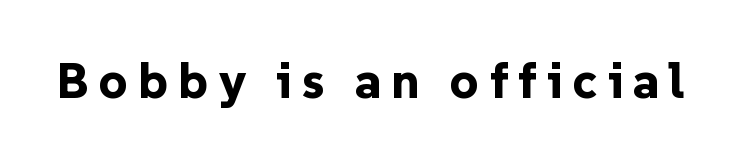
Loose tracking; the words dissolve into strings of separated letters. Classification — sans serif. Style check: upright. This sample has the flowing, uneven cadence of proportional lettering. You'd pick this weight for a headline — it's a proper bold.
